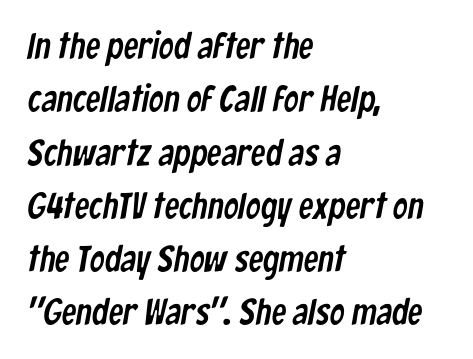
{"serif": "no", "width": "condensed", "stroke_contrast": "low", "x_height": "medium", "monospaced": "no", "underline": "no", "align": "left", "line_spacing": "normal", "line_spacing_ratio": 1.44, "letter_spacing": "normal", "letter_spacing_em": 0.0, "glyph_px": 37}
